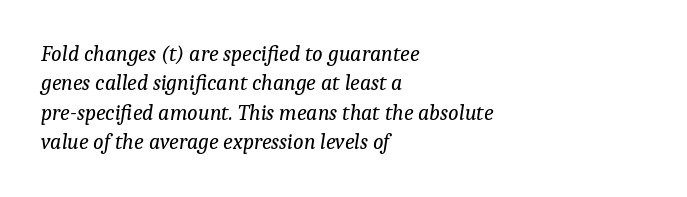
{"italic": "yes", "lean": "right", "slant_degrees": 9, "bold": "no", "underline": "no", "align": "left", "line_spacing": "normal", "line_spacing_ratio": 1.34, "letter_spacing": "normal", "letter_spacing_em": 0.0, "glyph_px": 22}
